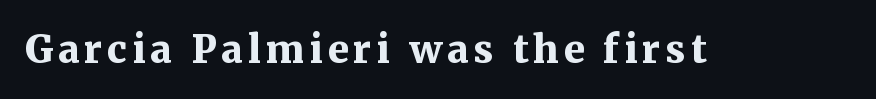
Q: Is the text bold? A: Yes.
Q: Is the text italic (slanted)? A: No, it is upright.
Q: Is the typeface a serif or a sans-serif typeface? A: Serif.
Q: Is the text underlined? A: No.
Q: Width (condensed, normal, or wide)? A: Normal.
Q: Stroke contrast? A: Medium.
Q: x-height? A: Medium.
Q: Monospaced? A: No.
